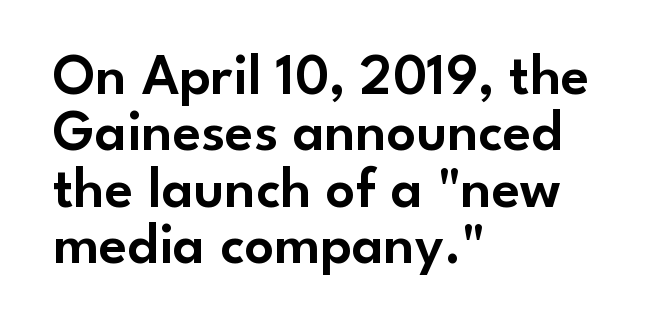
You can tell it's not italic because the verticals are truly vertical. The letterforms sit shoulder to shoulder at normal distance. The block of text is dense from top to bottom, with scant space between rows. The foot of each line stays bare and open.
